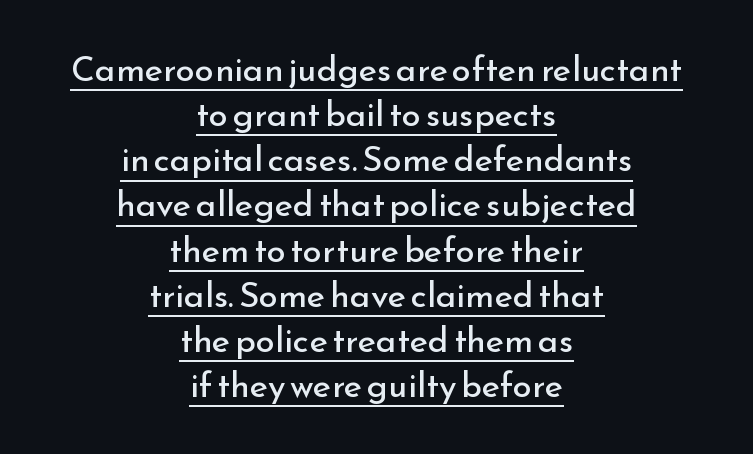
Short and long lines alike share a common midpoint. Every word sits above its own underline. Caption: standard tracking, unaltered. A typesetter would call this leading conventional body-copy spacing. Classification — sans serif.
